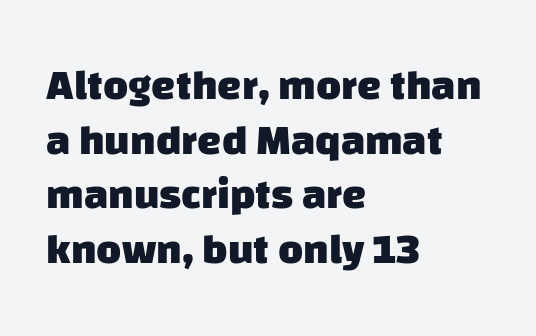
{"serif": "no", "bold": "yes", "weight": "heavy", "width": "normal", "stroke_contrast": "low", "x_height": "large", "monospaced": "no", "underline": "no", "align": "left", "line_spacing": "normal", "line_spacing_ratio": 1.27, "letter_spacing": "normal", "letter_spacing_em": 0.0, "glyph_px": 43}
